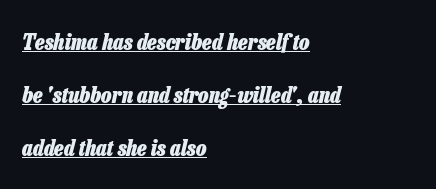
A typesetter would mark this as italic. Beneath each row of characters lies a ruled line. The rendering anchors every line to the left-hand side. Airy leading.
